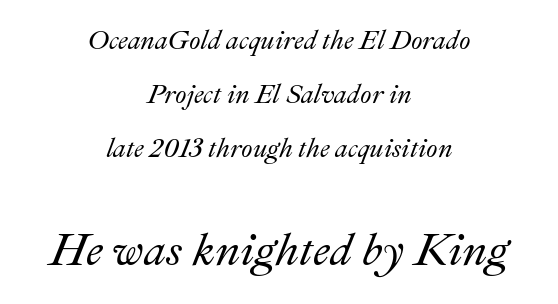
Is there much room between lines? Yes — plenty of vertical air separates them. The gaps between neighbouring characters are ordinary and unremarkable. Scale increases going downward across the two blocks. The face used here has a pronounced slope to its letters. Which margin do the lines hug? Neither — every line sits in the middle.
